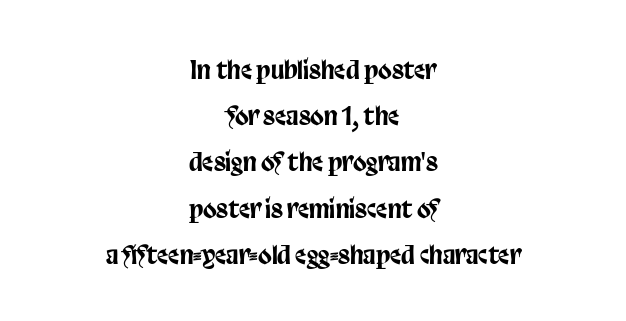
Q: Is the text italic (slanted)? A: No, it is upright.
Q: Is the text underlined? A: No.
Q: How is the paragraph aligned? A: Centered.
Q: Is the spacing between letters normal or unusually wide? A: Normal.
